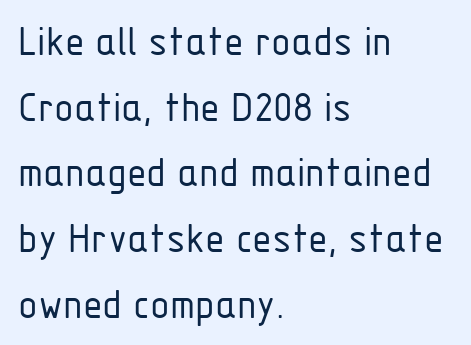
Q: Is the text bold? A: No.
Q: Is the text italic (slanted)? A: No, it is upright.
Q: Is the typeface a serif or a sans-serif typeface? A: Sans-serif.
Q: Is the text underlined? A: No.
Q: How is the paragraph aligned? A: Left-aligned.
Q: Is the spacing between letters normal or unusually wide? A: Normal.
Q: Is the spacing between lines tight, normal or loose? A: Normal.
Q: Width (condensed, normal, or wide)? A: Condensed.
Q: Stroke contrast? A: Low.
Q: x-height? A: Medium.
Q: Monospaced? A: No.
